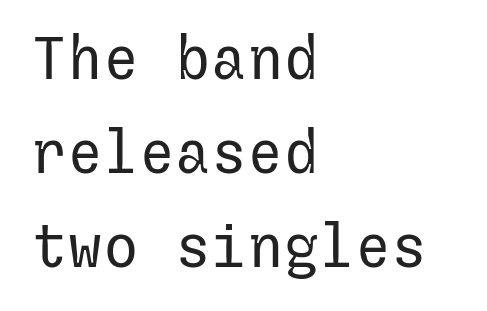
{"serif": "no", "italic": "no", "bold": "no", "weight": "regular", "width": "normal", "stroke_contrast": "low", "x_height": "medium", "underline": "no", "align": "left", "line_spacing": "normal", "line_spacing_ratio": 1.57, "letter_spacing": "normal", "letter_spacing_em": 0.0, "glyph_px": 60}
